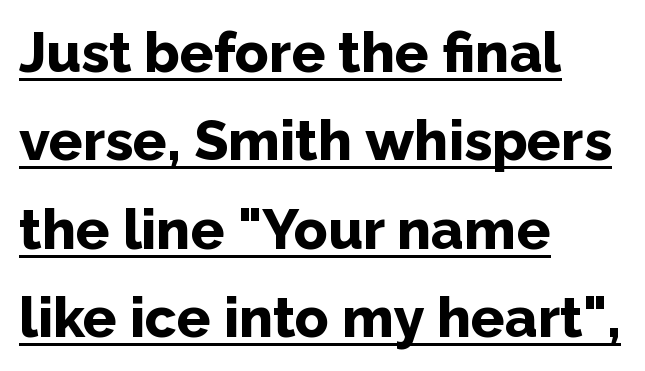
Q: Is the text bold? A: Yes.
Q: Is the text italic (slanted)? A: No, it is upright.
Q: Is the typeface a serif or a sans-serif typeface? A: Sans-serif.
Q: Is the text underlined? A: Yes.
Q: How is the paragraph aligned? A: Left-aligned.
Q: Is the spacing between letters normal or unusually wide? A: Normal.
Q: Is the spacing between lines tight, normal or loose? A: Normal.
Q: Width (condensed, normal, or wide)? A: Normal.
Q: Stroke contrast? A: Low.
Q: x-height? A: Medium.
Q: Monospaced? A: No.
